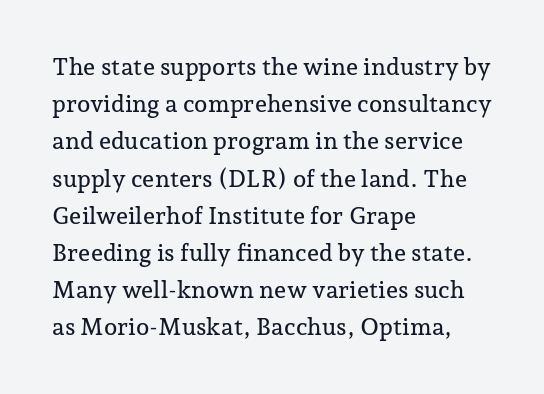
Interline gaps are of average width in this sample. The letters stand upright; this is a roman face. The face used here is rendered with its standard letterfit. Leftover space on each line is placed entirely after the last word. Beneath every word, the page is bare.
